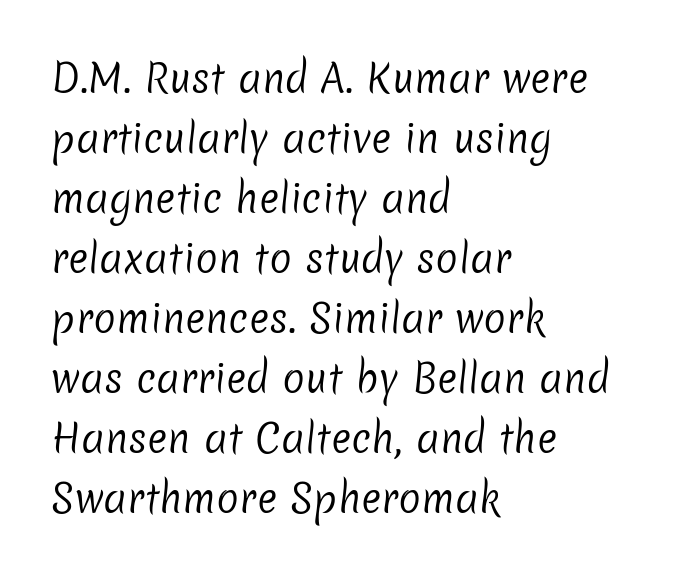
The image shows 38 px regular-weight sans-serif type; set left-aligned, normal line spacing (1.58x), normal letter spacing, not underlined; low stroke contrast and a medium x-height.
